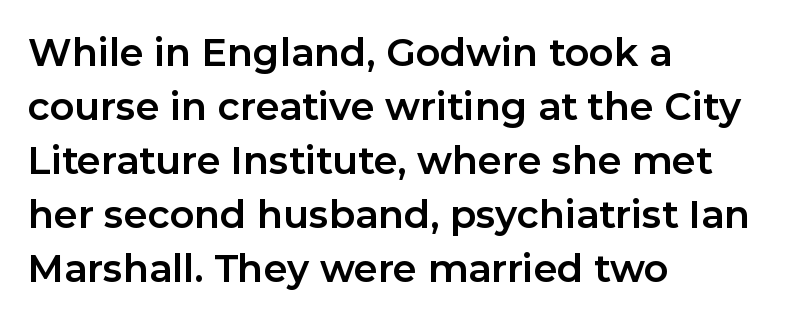
{"serif": "no", "italic": "no", "bold": "yes", "weight": "bold", "width": "normal", "stroke_contrast": "low", "x_height": "medium", "monospaced": "no", "underline": "no", "align": "left", "line_spacing": "normal", "line_spacing_ratio": 1.42, "letter_spacing": "normal", "letter_spacing_em": 0.0, "glyph_px": 38}
